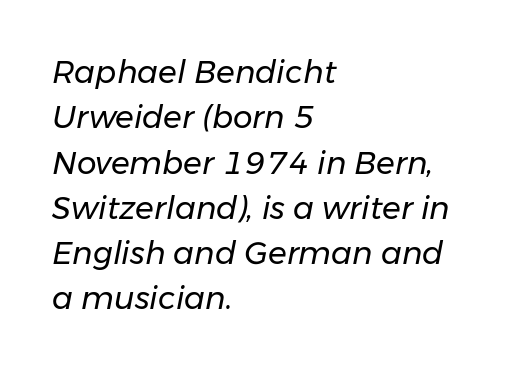
{"italic": "yes", "lean": "right", "slant_degrees": 11, "bold": "no", "weight": "regular", "width": "normal", "stroke_contrast": "low", "x_height": "medium", "monospaced": "no", "underline": "no", "align": "left", "line_spacing": "normal", "line_spacing_ratio": 1.46, "letter_spacing": "normal", "letter_spacing_em": 0.0, "glyph_px": 31}
